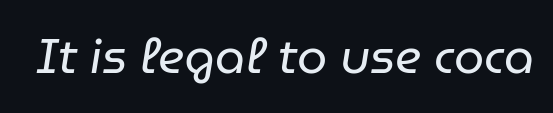
Q: Is the text bold? A: No.
Q: Is the text italic (slanted)? A: Yes, it leans right by about 9 degrees.
Q: Is the text underlined? A: No.
Q: Is the spacing between letters normal or unusually wide? A: Normal.
Q: Width (condensed, normal, or wide)? A: Normal.
Q: Stroke contrast? A: Low.
Q: x-height? A: Medium.
Q: Monospaced? A: No.
